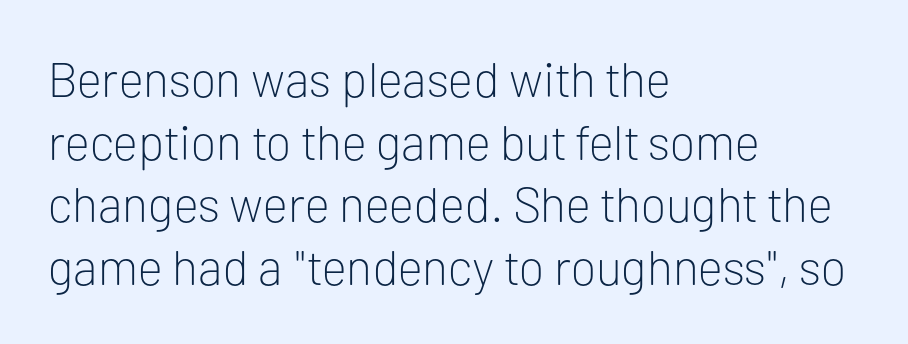
The image shows 49 px light sans-serif type, upright; set left-aligned, normal line spacing (1.28x), normal letter spacing, not underlined; low stroke contrast and a medium x-height.
